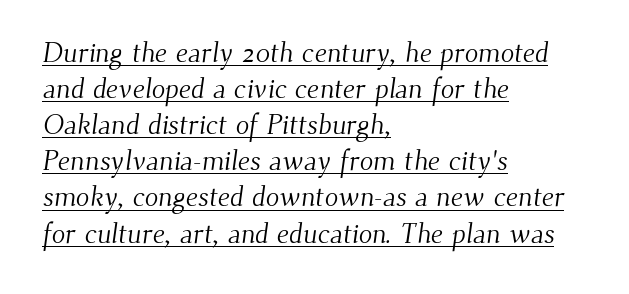
{"serif": "yes", "bold": "no", "weight": "light", "width": "normal", "stroke_contrast": "medium", "x_height": "small", "monospaced": "no", "underline": "yes", "align": "left", "line_spacing": "normal", "line_spacing_ratio": 1.29, "letter_spacing": "normal", "letter_spacing_em": 0.0, "glyph_px": 28}
